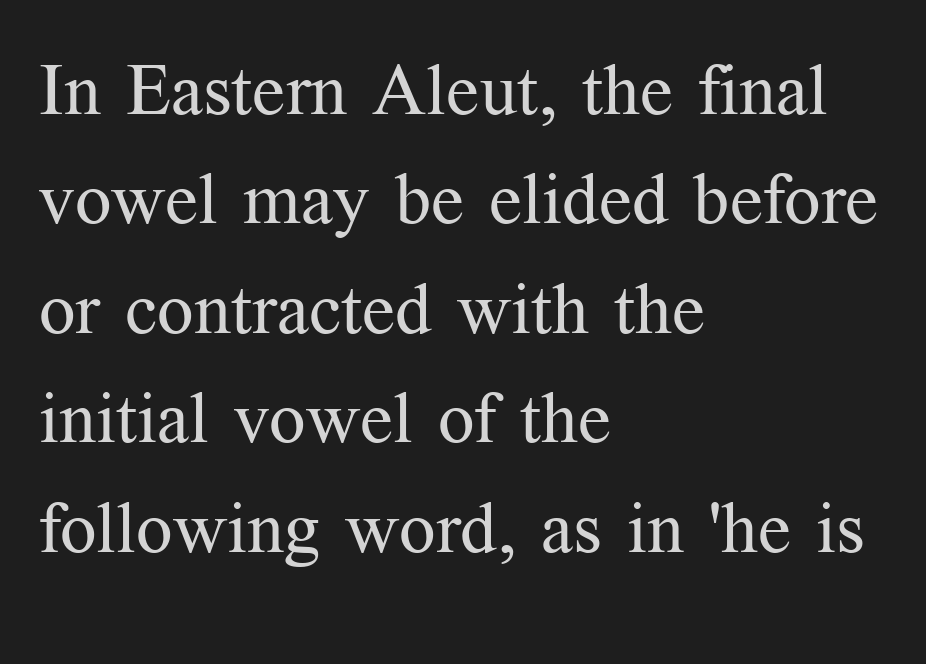
{"serif": "yes", "italic": "no", "bold": "no", "weight": "regular", "width": "normal", "stroke_contrast": "medium", "x_height": "medium", "monospaced": "no", "underline": "no", "align": "left", "line_spacing": "normal", "line_spacing_ratio": 1.52, "letter_spacing": "normal", "letter_spacing_em": 0.0, "glyph_px": 72}
